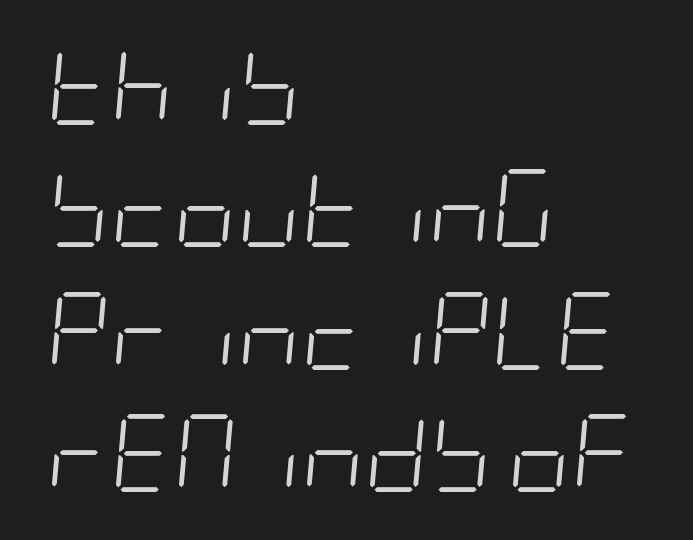
The paragraph has a hard left edge and a soft right edge. Has an underline been added? It has not. Vertical stems look standard width or narrower in stroke. Interline gaps are of average width in this sample. The letterforms sit shoulder to shoulder at normal distance.
